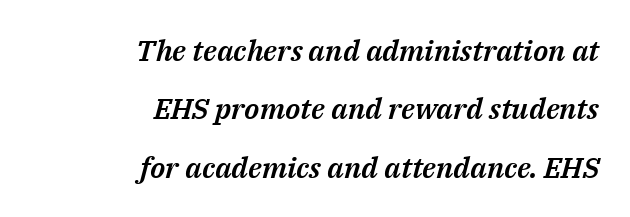
Q: Is the text italic (slanted)? A: Yes, it leans right by about 14 degrees.
Q: Is the text underlined? A: No.
Q: How is the paragraph aligned? A: Right-aligned.
Q: Is the spacing between letters normal or unusually wide? A: Normal.
Q: Is the spacing between lines tight, normal or loose? A: Loose.
Q: Width (condensed, normal, or wide)? A: Normal.
Q: Stroke contrast? A: Medium.
Q: x-height? A: Medium.
Q: Monospaced? A: No.
